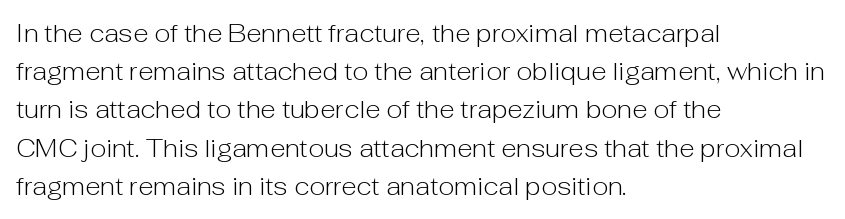
{"italic": "no", "bold": "no", "underline": "no", "align": "left", "line_spacing": "normal", "line_spacing_ratio": 1.53, "letter_spacing": "normal", "letter_spacing_em": 0.0, "glyph_px": 25}
